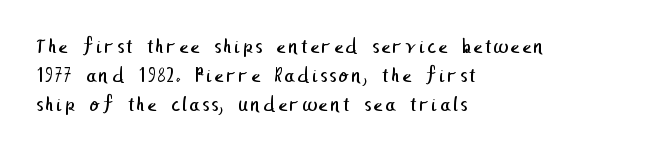
Q: Is the text bold? A: No.
Q: Is the text underlined? A: No.
Q: How is the paragraph aligned? A: Left-aligned.
Q: Is the spacing between lines tight, normal or loose? A: Normal.
